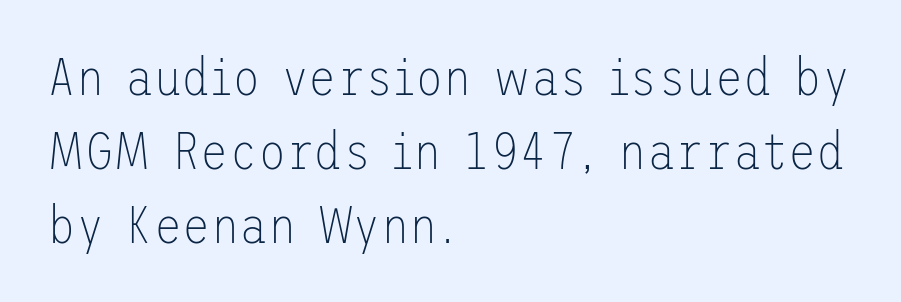
The image shows 52 px thin sans-serif type, upright; set left-aligned, normal line spacing (1.42x), normal letter spacing, not underlined; low stroke contrast and a medium x-height.
